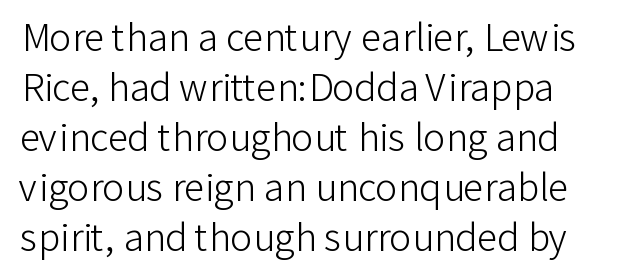
Tracking value appears to be zero — textbook default spacing. Layout note: lines flush left. Varying glyph widths throughout — classic text-font behaviour. No heavy texture on the line: the type isn't bold. Underlining? Definitely not there.
